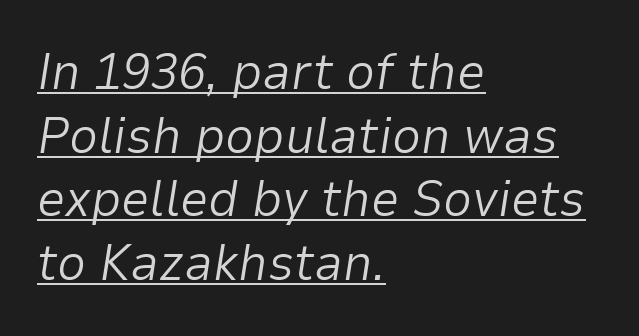
Where is the straight margin? On the left. The passage shown leans; its letterforms are oblique. Character widths vary here, with narrow letters taking less room than wide ones. The letterforms sit shoulder to shoulder at normal distance.
